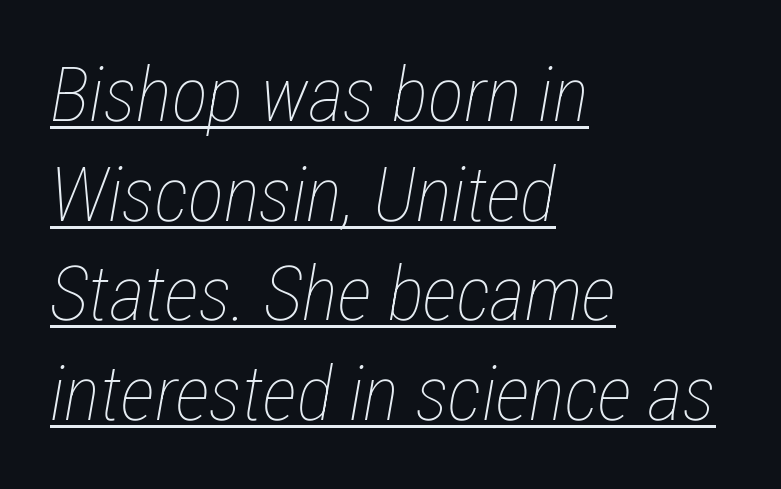
Q: Is the text bold? A: No.
Q: Is the text italic (slanted)? A: Yes, it leans right by about 12 degrees.
Q: Is the text underlined? A: Yes.
Q: How is the paragraph aligned? A: Left-aligned.
Q: Is the spacing between letters normal or unusually wide? A: Normal.
Q: Is the spacing between lines tight, normal or loose? A: Normal.
Q: Width (condensed, normal, or wide)? A: Condensed.
Q: Stroke contrast? A: Low.
Q: x-height? A: Medium.
Q: Monospaced? A: No.
